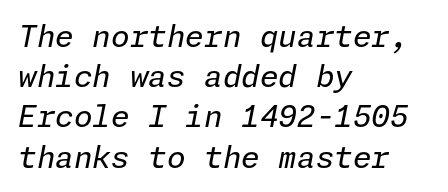
Q: Is the text bold? A: No.
Q: Is the text italic (slanted)? A: Yes, it leans right by about 11 degrees.
Q: Is the text underlined? A: No.
Q: How is the paragraph aligned? A: Left-aligned.
Q: Is the spacing between letters normal or unusually wide? A: Normal.
Q: Is the spacing between lines tight, normal or loose? A: Normal.
Q: Width (condensed, normal, or wide)? A: Normal.
Q: Stroke contrast? A: Low.
Q: x-height? A: Medium.
